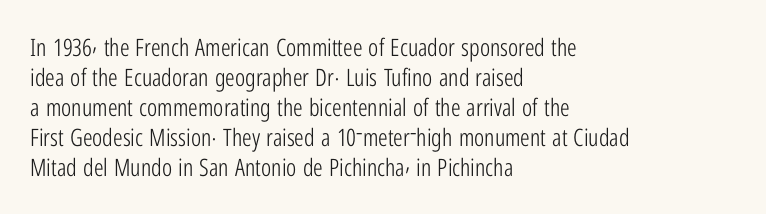
Q: Is the text bold? A: No.
Q: Is the text italic (slanted)? A: No, it is upright.
Q: Is the text underlined? A: No.
Q: How is the paragraph aligned? A: Left-aligned.
Q: Is the spacing between letters normal or unusually wide? A: Normal.
Q: Is the spacing between lines tight, normal or loose? A: Normal.
